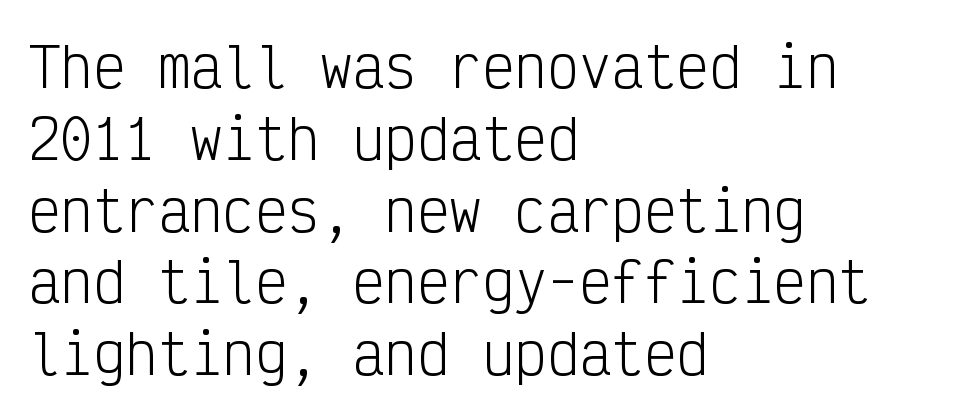
The image shows 54 px light, condensed sans-serif type, upright, monospaced; set left-aligned, normal line spacing (1.33x), normal letter spacing, not underlined; low stroke contrast and a medium x-height.
